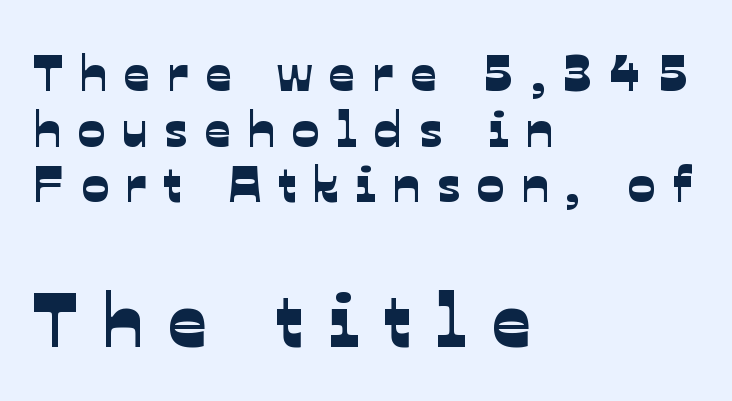
The image shows 76 px sans-serif type; set left-aligned, tight line spacing (1.09x), unusually wide letter spacing (+0.33 em), not underlined; the second (bottom) block is 1.49x larger; low stroke contrast and a medium x-height.
